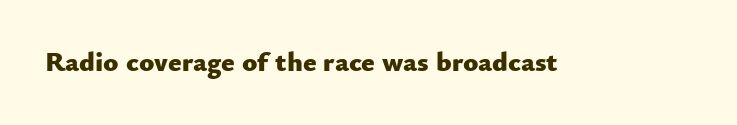
{"serif": "no", "italic": "no", "bold": "yes", "weight": "heavy", "width": "normal", "stroke_contrast": "low", "x_height": "small", "monospaced": "no", "underline": "no", "letter_spacing": "normal", "letter_spacing_em": 0.0, "glyph_px": 28}
